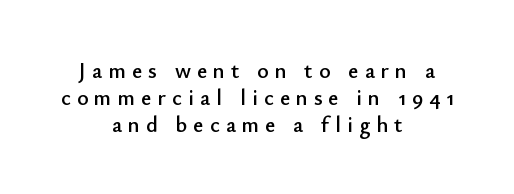
The image shows 22 px text type, upright; set centered, line spacing 1.23x, unusually wide letter spacing (+0.28 em), not underlined.
